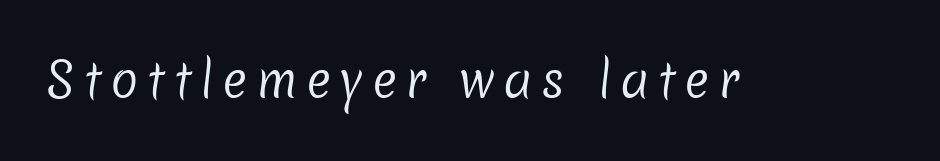
The image shows 47 px regular-weight sans-serif type; set not underlined; low stroke contrast and a medium x-height.
